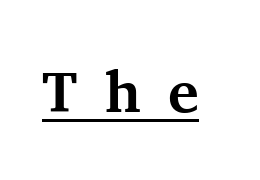
Inter-character spacing is expanded well beyond the font's built-in metrics. The sample's only ornament is a line tracing under the words. Does the lettering tilt? It doesn't — this is upright. Serifs: yes, visible at the terminals of the letterforms. You'd pick this weight for a headline — it's a proper bold.
